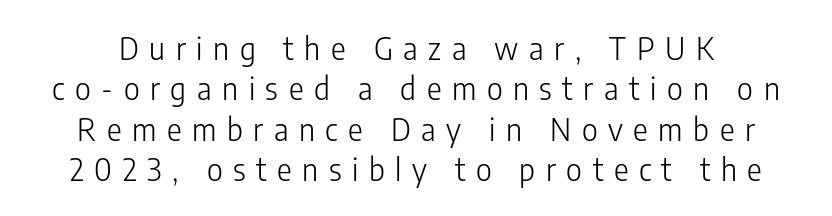
Q: Is the text bold? A: No.
Q: Is the text italic (slanted)? A: No, it is upright.
Q: Is the typeface a serif or a sans-serif typeface? A: Sans-serif.
Q: Is the text underlined? A: No.
Q: Is the spacing between letters normal or unusually wide? A: Unusually wide.
Q: Is the spacing between lines tight, normal or loose? A: Normal.
Q: Width (condensed, normal, or wide)? A: Condensed.
Q: Stroke contrast? A: Low.
Q: x-height? A: Medium.
Q: Monospaced? A: No.
